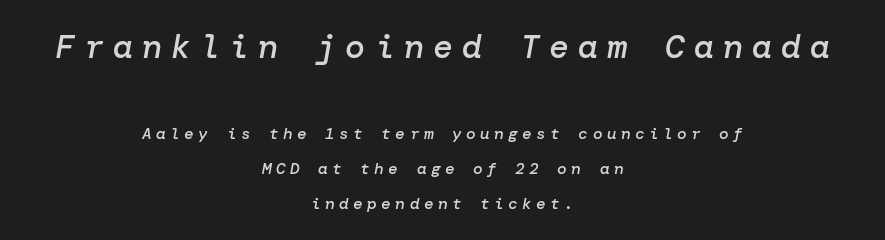
Q: Is the text bold? A: Semi-bold.
Q: Is the text italic (slanted)? A: Yes, it leans right by about 10 degrees.
Q: Is the text underlined? A: No.
Q: How is the paragraph aligned? A: Centered.
Q: Is the spacing between letters normal or unusually wide? A: Unusually wide.
Q: Is the spacing between lines tight, normal or loose? A: Loose.
Q: Which block of text is set in a larger size, the first (top) or the second (bottom)? A: The first (top) one.
Q: Width (condensed, normal, or wide)? A: Normal.
Q: Stroke contrast? A: Low.
Q: x-height? A: Medium.
